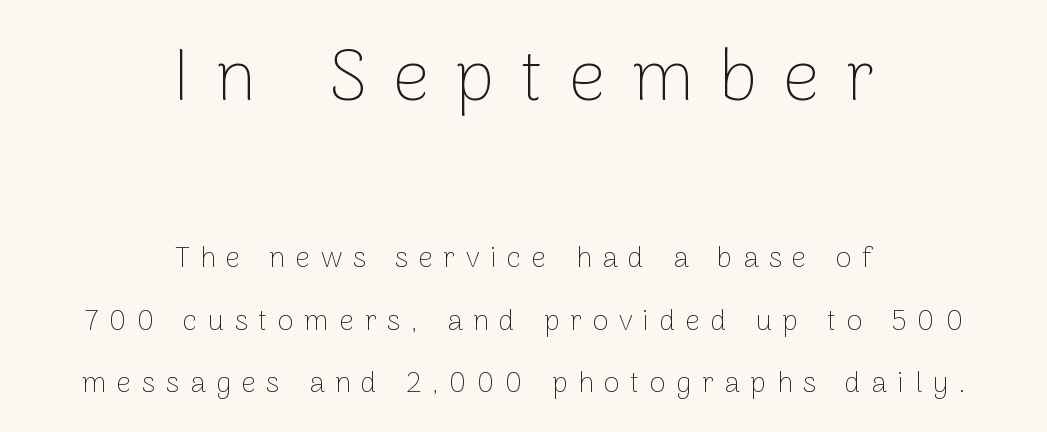
This is sans-serif lettering, the kind often seen on screens and signage. Style check: upright. Each stroke keeps to a modest, everyday thickness or less. Look at the glyph heights: the upper group is clearly the bigger setting.
